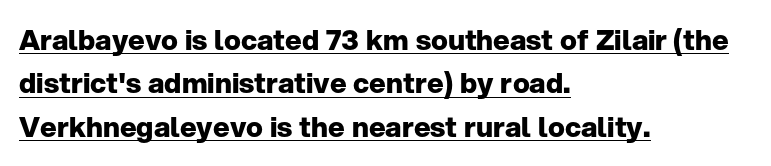
Q: Is the text bold? A: Yes.
Q: Is the text italic (slanted)? A: No, it is upright.
Q: Is the typeface a serif or a sans-serif typeface? A: Sans-serif.
Q: Is the text underlined? A: Yes.
Q: How is the paragraph aligned? A: Left-aligned.
Q: Is the spacing between letters normal or unusually wide? A: Normal.
Q: Is the spacing between lines tight, normal or loose? A: Normal.
Q: Width (condensed, normal, or wide)? A: Normal.
Q: Stroke contrast? A: Low.
Q: x-height? A: Medium.
Q: Monospaced? A: No.
